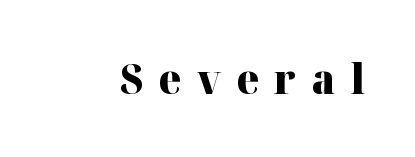
Q: Is the text bold? A: Yes.
Q: Is the text italic (slanted)? A: No, it is upright.
Q: Is the typeface a serif or a sans-serif typeface? A: Serif.
Q: Is the text underlined? A: No.
Q: Is the spacing between letters normal or unusually wide? A: Unusually wide.
Q: Width (condensed, normal, or wide)? A: Normal.
Q: Stroke contrast? A: High.
Q: x-height? A: Medium.
Q: Monospaced? A: No.
